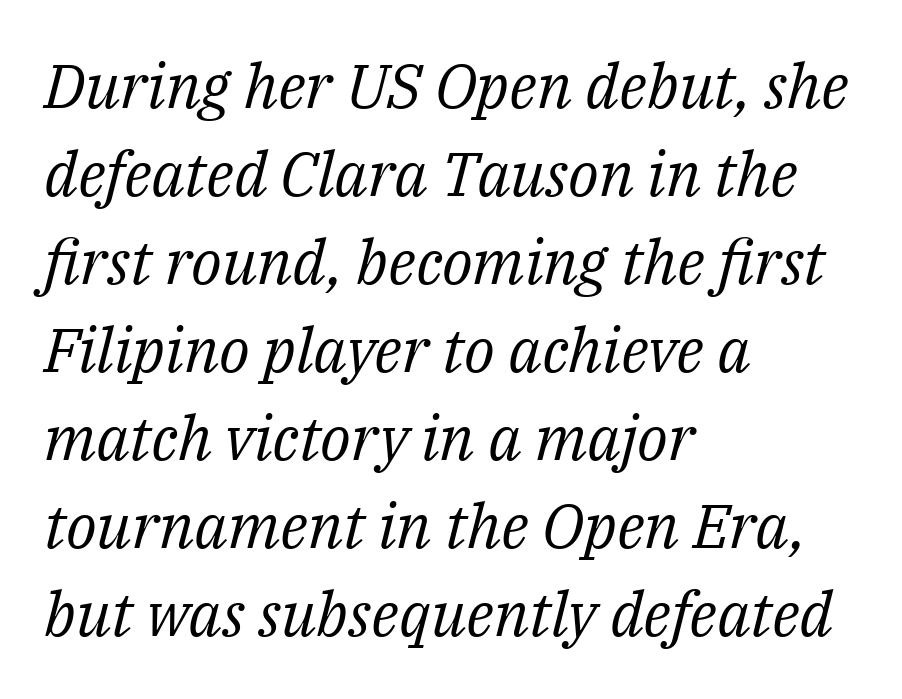
The image shows 62 px regular-weight serif type, italic (leaning right); set left-aligned, normal line spacing (1.42x), normal letter spacing, not underlined; medium stroke contrast and a medium x-height.
